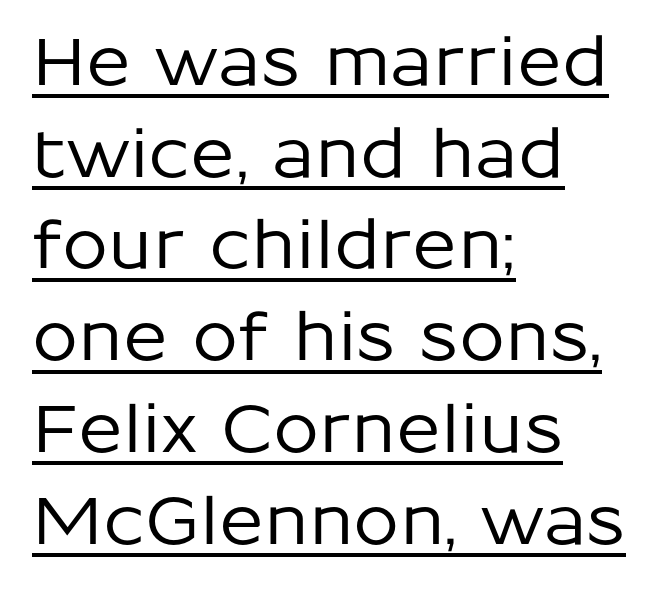
Each new line begins a customary step beneath the previous one. Upright lettering throughout. In designer terms, the underline attribute is active on this setting. Horizontal alignment here is leftward, the default for most running prose.
